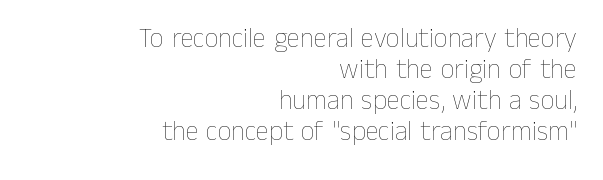
{"italic": "no", "bold": "no", "underline": "no", "align": "right", "line_spacing": "tight", "line_spacing_ratio": 1.15, "letter_spacing": "normal", "letter_spacing_em": 0.0, "glyph_px": 27}
